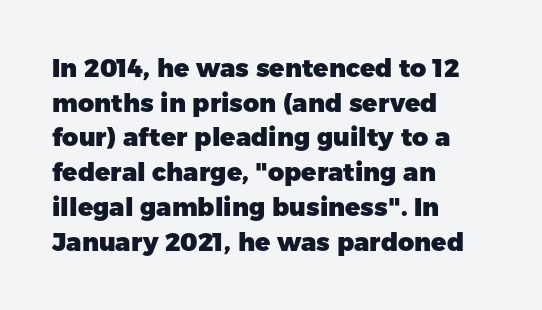
The image shows 25 px bold type, upright; set left-aligned, normal line spacing (1.39x), normal letter spacing, not underlined.
